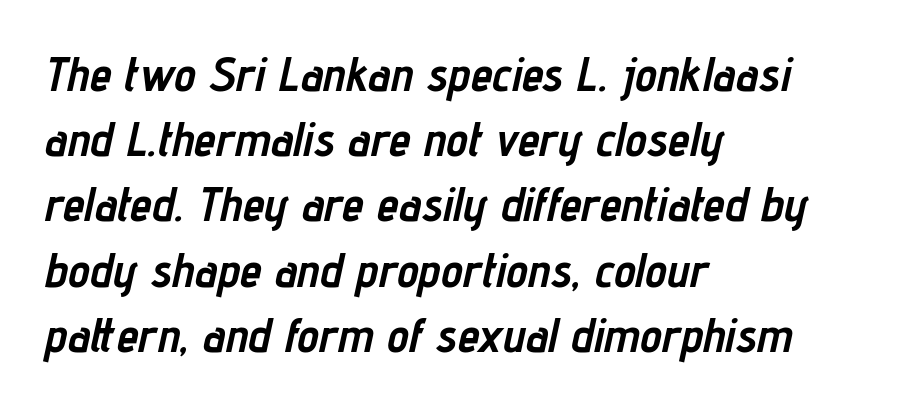
{"italic": "yes", "lean": "right", "slant_degrees": 12, "bold": "yes", "weight": "semibold", "width": "condensed", "stroke_contrast": "low", "x_height": "medium", "monospaced": "no", "underline": "no", "align": "left", "line_spacing": "normal", "line_spacing_ratio": 1.33, "letter_spacing": "normal", "letter_spacing_em": 0.0, "glyph_px": 49}
